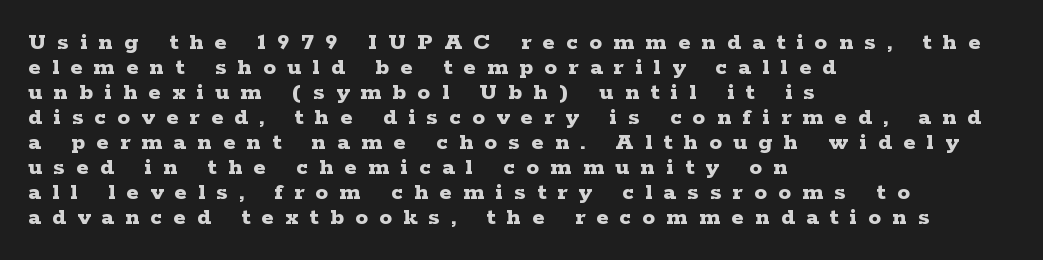
{"italic": "no", "bold": "yes", "underline": "no", "align": "left", "line_spacing": "tight", "line_spacing_ratio": 1.0, "letter_spacing": "wide", "letter_spacing_em": 0.46, "glyph_px": 25}
